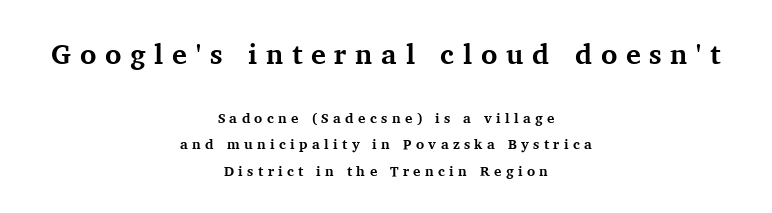
Q: Is the text bold? A: Yes.
Q: Is the text italic (slanted)? A: No, it is upright.
Q: Is the typeface a serif or a sans-serif typeface? A: Serif.
Q: Is the text underlined? A: No.
Q: How is the paragraph aligned? A: Centered.
Q: Is the spacing between letters normal or unusually wide? A: Unusually wide.
Q: Is the spacing between lines tight, normal or loose? A: Loose.
Q: Which block of text is set in a larger size, the first (top) or the second (bottom)? A: The first (top) one.
Q: Width (condensed, normal, or wide)? A: Normal.
Q: Stroke contrast? A: Medium.
Q: x-height? A: Medium.
Q: Monospaced? A: No.
